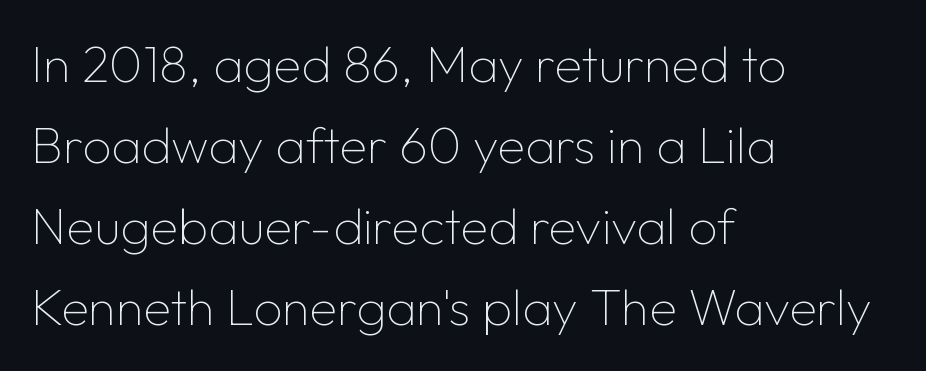
The image shows 51 px thin sans-serif type, upright; set left-aligned, normal line spacing (1.59x), normal letter spacing, not underlined; low stroke contrast and a medium x-height.
